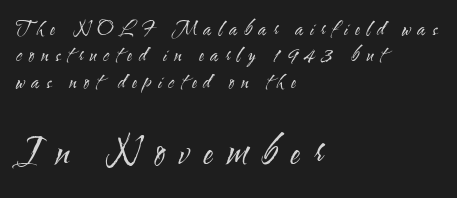
The characters display no serif detailing; their extremities are plain. A typesetter would call this proportional, since set widths differ per character. These lines have a slow, spaced-out rhythm from letter to letter. Bold? No — there's no thickening of the strokes. Regarding leading, the lines here are spaced in the standard way.
